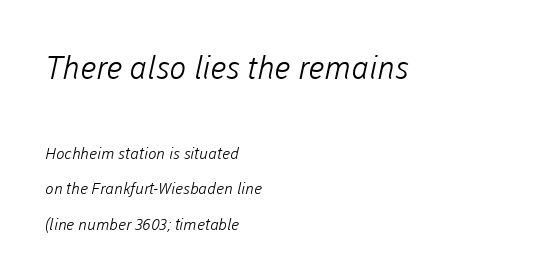
The image shows 32 px light sans-serif type; set left-aligned, loose line spacing (2.22x), normal letter spacing, not underlined; the first (top) block is 2.0x larger; low stroke contrast and a medium x-height.
